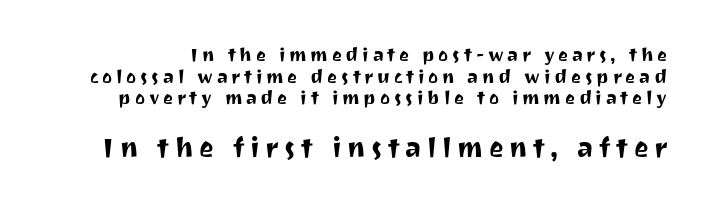
{"serif": "no", "italic": "no", "width": "normal", "stroke_contrast": "medium", "x_height": "medium", "monospaced": "no", "underline": "no", "line_spacing": "tight", "line_spacing_ratio": 1.14, "larger_block": "second", "size_ratio": 1.47, "glyph_px": 28}
